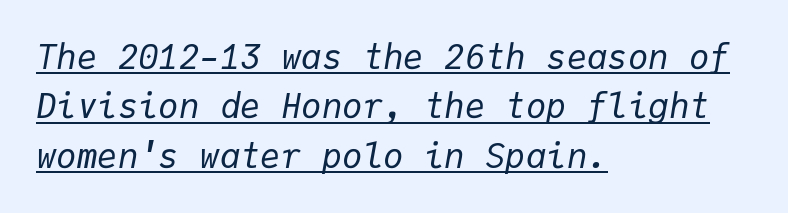
{"italic": "yes", "lean": "right", "slant_degrees": 9, "bold": "no", "weight": "regular", "width": "normal", "stroke_contrast": "low", "x_height": "medium", "monospaced": "yes", "underline": "yes", "align": "left", "line_spacing": "normal", "line_spacing_ratio": 1.45, "letter_spacing": "normal", "letter_spacing_em": 0.0, "glyph_px": 34}
